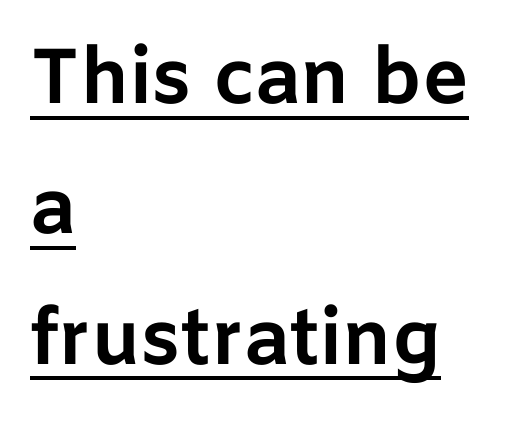
{"serif": "no", "italic": "no", "bold": "yes", "weight": "bold", "width": "normal", "stroke_contrast": "low", "x_height": "medium", "monospaced": "no", "underline": "yes", "align": "left", "line_spacing": "normal", "line_spacing_ratio": 1.67, "letter_spacing": "normal", "letter_spacing_em": 0.0, "glyph_px": 78}
